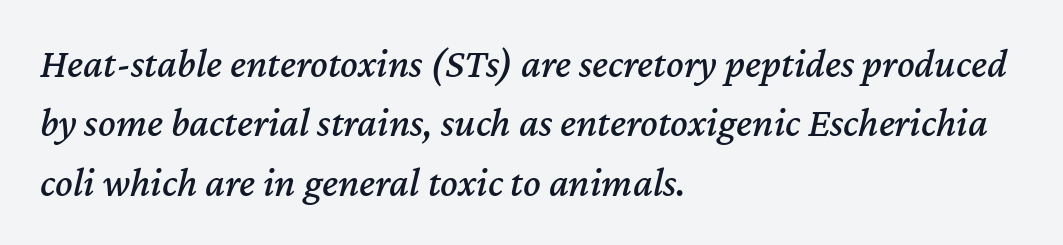
What's the leading like? Ordinary, nothing unusual. The passage shown leans; its letterforms are oblique. This sample is left-justified, so line endings fall wherever the words run out. The rendering uses natural spacing where letterforms have individual widths. The horizontal fit of the characters is conventional and even. Just letters on the line, the space beneath them empty.
